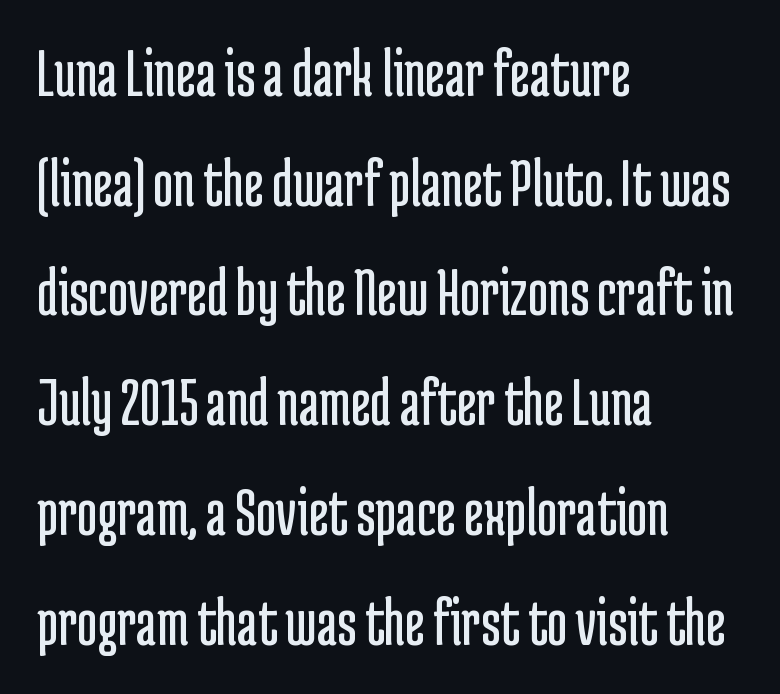
The designer left line spacing at the default. A light-to-regular cut is what we see here. The gaps between neighbouring characters are ordinary and unremarkable. The letters advance in unequal steps, a hallmark of proportional type. The type family on display is of the sans-serif kind.
